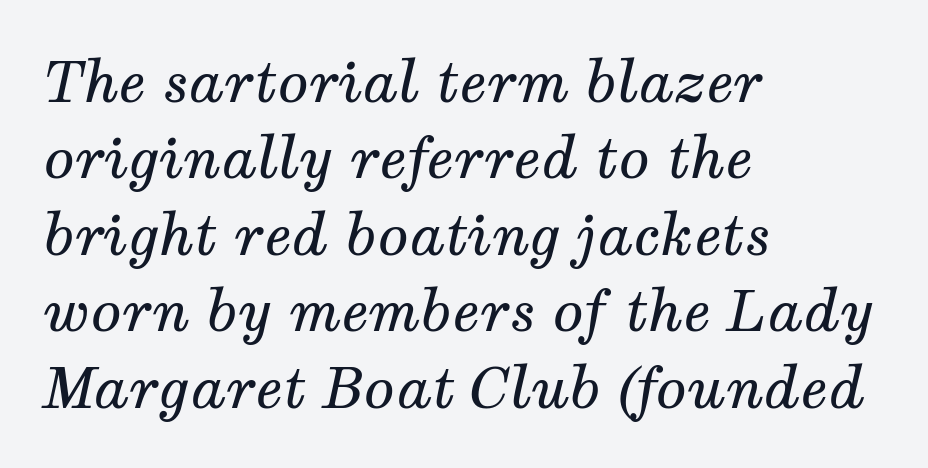
An italicized treatment has been applied to the whole sample. Is the stroke heavy? The answer is a plain regular-or-lighter. These lines stack with their left ends in a neat column. Horizontal bands of white between lines are of average thickness. Compared with typical body copy, the letter spacing here is the same. Bare-footed words on every line.
